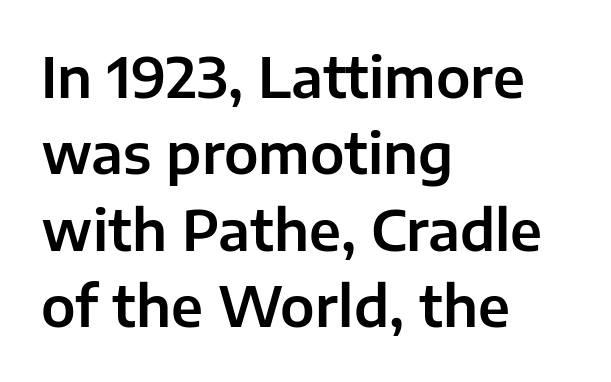
The font's upright variant was chosen for this text. Honestly, the letter spacing is just normal — you wouldn't notice it. No feet cap the strokes, marking this as sans-serif type. Rule under the text: the space is simply empty. Proportional: the letters do not fall into vertical columns. The passage shown stacks its lines at a standard gap.
